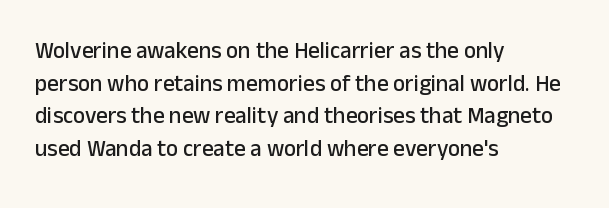
All the whitespace from short lines collects on the right. Standard letterfit; no display-style spreading of the glyphs. The area under the type is left untouched. Characters remain perfectly vertical along every line. If you measured baseline to baseline, you'd find a middling distance.
